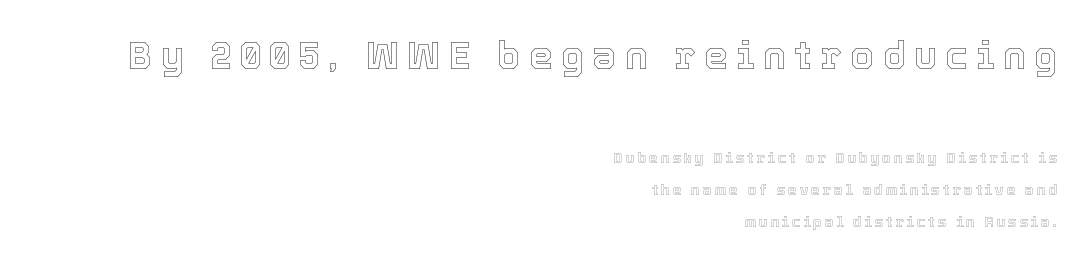
Q: Is the text italic (slanted)? A: No, it is upright.
Q: Is the text underlined? A: No.
Q: How is the paragraph aligned? A: Right-aligned.
Q: Is the spacing between letters normal or unusually wide? A: Unusually wide.
Q: Is the spacing between lines tight, normal or loose? A: Loose.
Q: Which block of text is set in a larger size, the first (top) or the second (bottom)? A: The first (top) one.
Q: Width (condensed, normal, or wide)? A: Normal.
Q: x-height? A: Medium.
Q: Monospaced? A: No.
